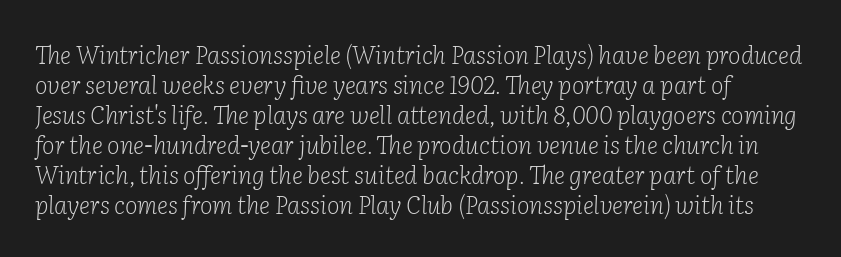
Q: Is the text bold? A: No.
Q: Is the text italic (slanted)? A: Yes, it leans right by about 2 degrees.
Q: Is the text underlined? A: No.
Q: Is the spacing between letters normal or unusually wide? A: Normal.
Q: Is the spacing between lines tight, normal or loose? A: Normal.
